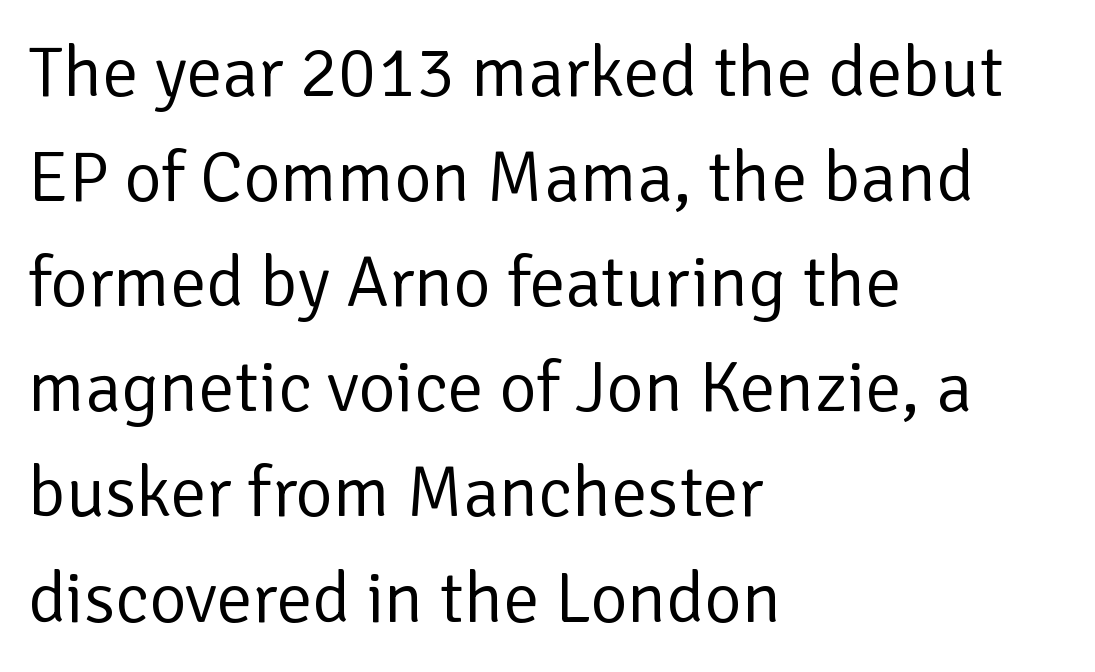
The image shows 72 px regular-weight sans-serif type, upright; set left-aligned, normal line spacing (1.46x), normal letter spacing, not underlined; low stroke contrast and a medium x-height.
